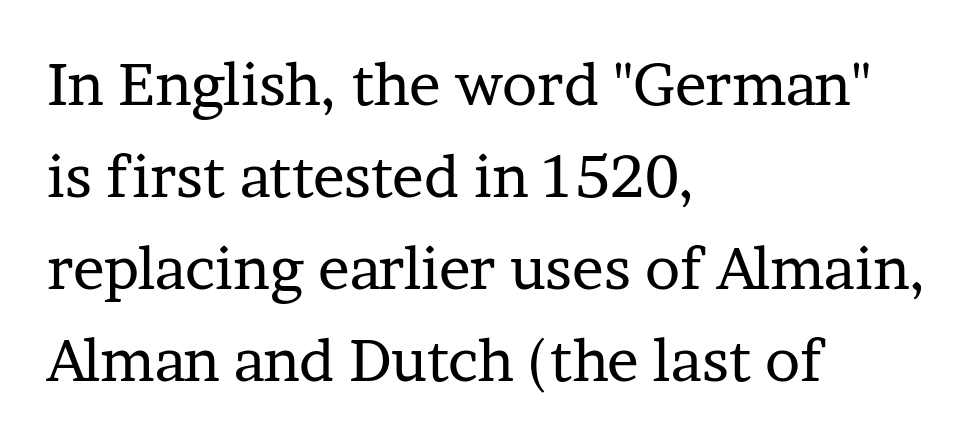
The image shows 59 px regular-weight serif type, upright; set left-aligned, normal line spacing (1.56x), normal letter spacing, not underlined; low stroke contrast and a medium x-height.
